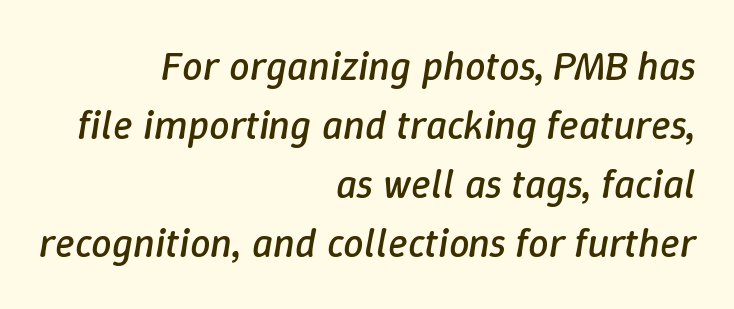
Heft: none added — not bold. Unmarked baselines from the first word to the last. Looks like regular typesetting: each glyph gets only the width it needs. Whoever set this chose a conventional vertical rhythm.
